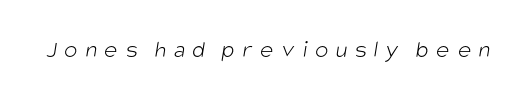
Q: Is the text bold? A: No.
Q: Is the text underlined? A: No.
Q: Is the spacing between letters normal or unusually wide? A: Unusually wide.
